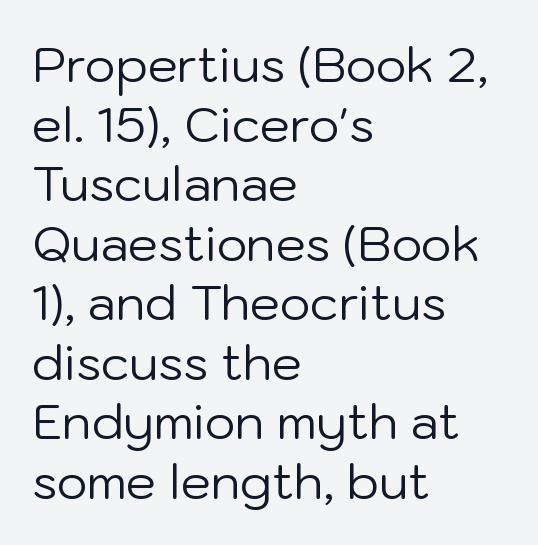
Q: Is the text bold? A: No.
Q: Is the text italic (slanted)? A: No, it is upright.
Q: Is the typeface a serif or a sans-serif typeface? A: Sans-serif.
Q: Is the text underlined? A: No.
Q: How is the paragraph aligned? A: Left-aligned.
Q: Is the spacing between letters normal or unusually wide? A: Normal.
Q: Width (condensed, normal, or wide)? A: Normal.
Q: Stroke contrast? A: Low.
Q: x-height? A: Medium.
Q: Monospaced? A: No.
